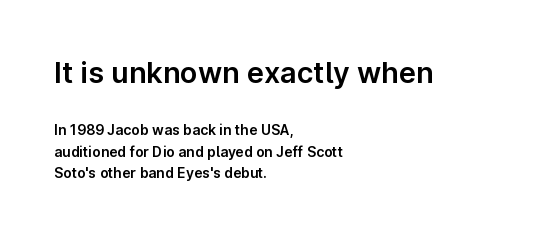
The image shows 29 px sans-serif type, upright; set left-aligned, normal line spacing (1.52x), normal letter spacing, not underlined; the first (top) block is 2.07x larger; low stroke contrast and a medium x-height.
